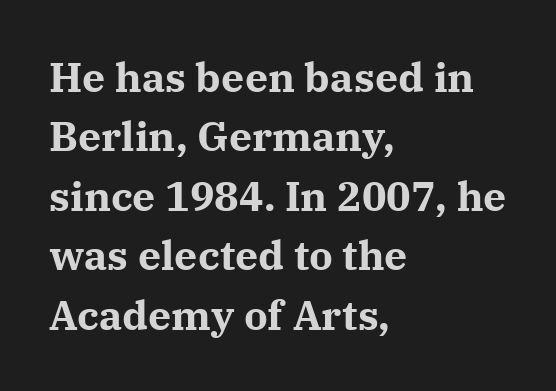
Lines of text with bare space underneath. The passage shown is typeset with a serif family. The characters look thick and weighty, a clear bold. The ragged edge is on the right, which tells us the setting is flush left.
